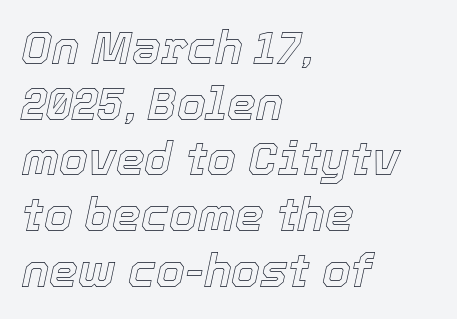
Q: Is the text italic (slanted)? A: Yes, it leans right by about 12 degrees.
Q: Is the text underlined? A: No.
Q: How is the paragraph aligned? A: Left-aligned.
Q: Is the spacing between letters normal or unusually wide? A: Normal.
Q: Width (condensed, normal, or wide)? A: Normal.
Q: x-height? A: Medium.
Q: Monospaced? A: No.
